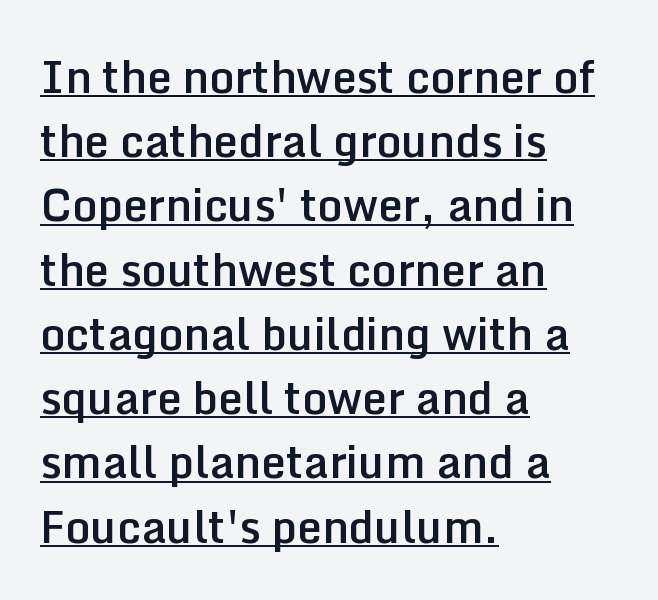
Bold? Not quite — semibold, heavier than regular but stopping short. Typeset ragged right — the left edge is the straight one. Check where the strokes stop: nothing finishes them off — pure sans. The string is rendered with underlining switched on.
